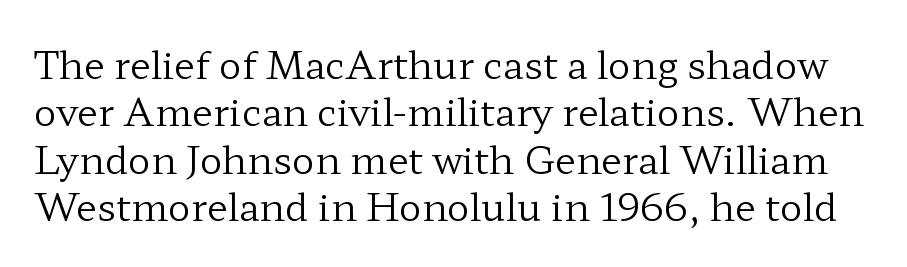
Q: Is the text bold? A: No.
Q: Is the text italic (slanted)? A: No, it is upright.
Q: Is the typeface a serif or a sans-serif typeface? A: Serif.
Q: Is the text underlined? A: No.
Q: Is the spacing between letters normal or unusually wide? A: Normal.
Q: Is the spacing between lines tight, normal or loose? A: Normal.
Q: Width (condensed, normal, or wide)? A: Wide.
Q: Stroke contrast? A: Low.
Q: x-height? A: Medium.
Q: Monospaced? A: No.
